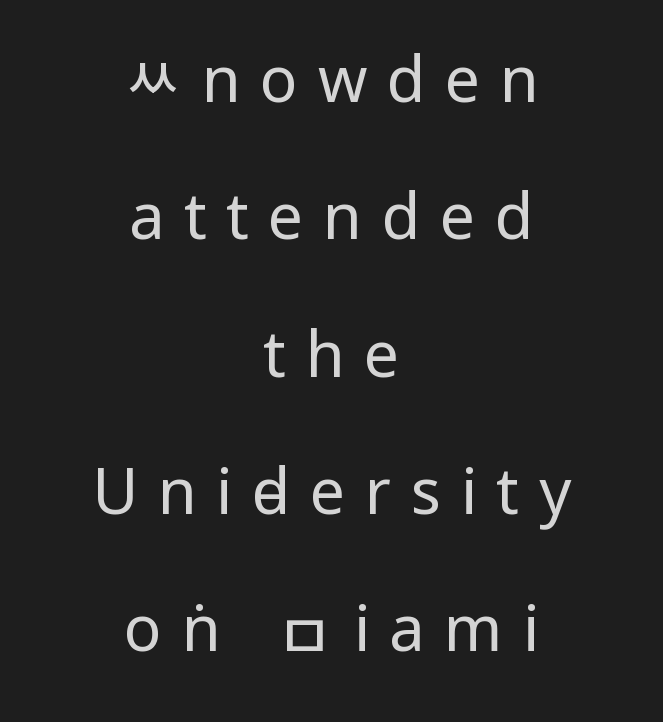
Q: Is the text bold? A: No.
Q: Is the text italic (slanted)? A: No, it is upright.
Q: Is the typeface a serif or a sans-serif typeface? A: Sans-serif.
Q: Is the text underlined? A: No.
Q: How is the paragraph aligned? A: Centered.
Q: Is the spacing between letters normal or unusually wide? A: Unusually wide.
Q: Is the spacing between lines tight, normal or loose? A: Loose.
Q: Width (condensed, normal, or wide)? A: Condensed.
Q: Stroke contrast? A: Low.
Q: x-height? A: Large.
Q: Monospaced? A: No.
